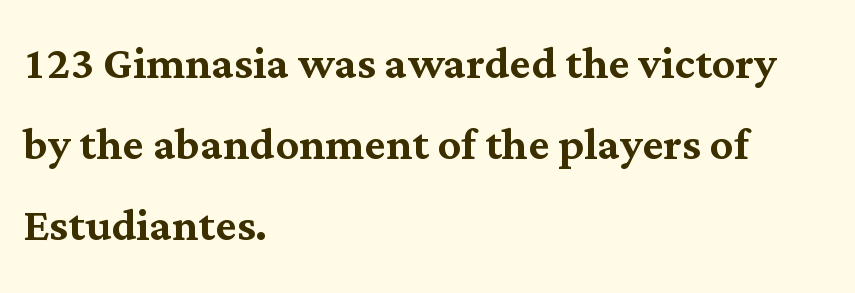
The face used here is seriffed, in the tradition of book romans. The line-height multiplier appears to be the usual default. The axis of the letterforms is exactly vertical. Decoration check: the copy has no underline. Is the letter spacing exaggerated? No — it looks like the ordinary default.
